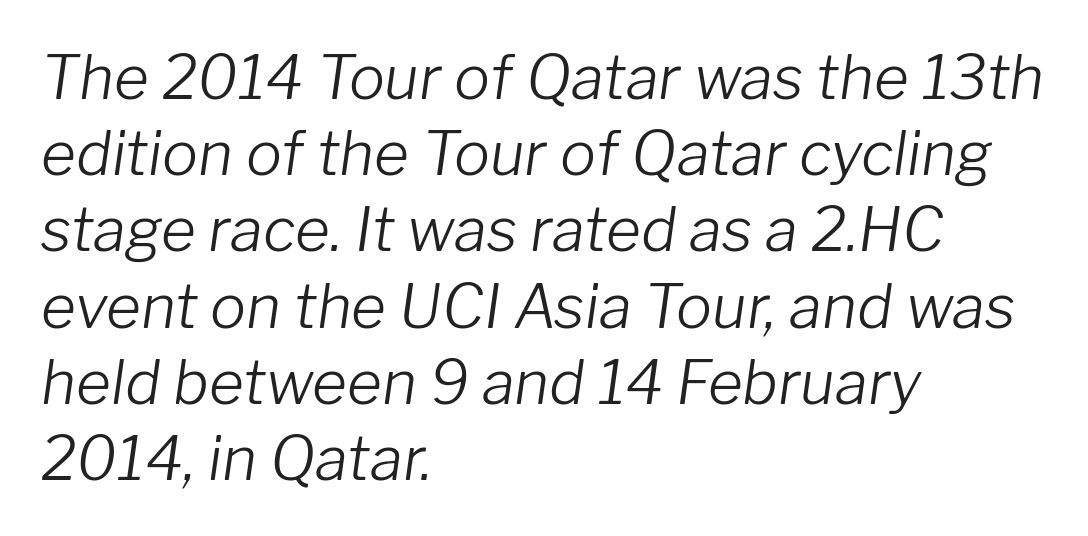
Q: Is the text bold? A: No.
Q: Is the text italic (slanted)? A: Yes, it leans right by about 8 degrees.
Q: Is the text underlined? A: No.
Q: How is the paragraph aligned? A: Left-aligned.
Q: Is the spacing between letters normal or unusually wide? A: Normal.
Q: Is the spacing between lines tight, normal or loose? A: Normal.
Q: Width (condensed, normal, or wide)? A: Normal.
Q: Stroke contrast? A: Low.
Q: x-height? A: Medium.
Q: Monospaced? A: No.
